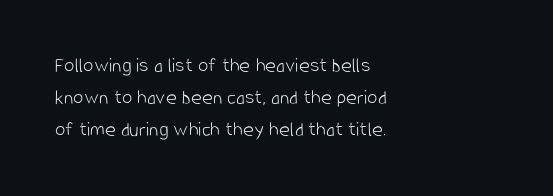
The image shows 21 px text type, upright; set left-aligned, normal line spacing (1.52x), normal letter spacing, not underlined.
